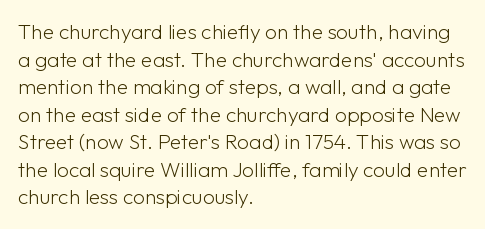
Teacher's note: observe the even left margin — that is flush-left alignment. The line texture is even and compact thanks to regular tracking. The lettering stays uniformly vertical, giving the passage a roman look. The baseline area is clear.
